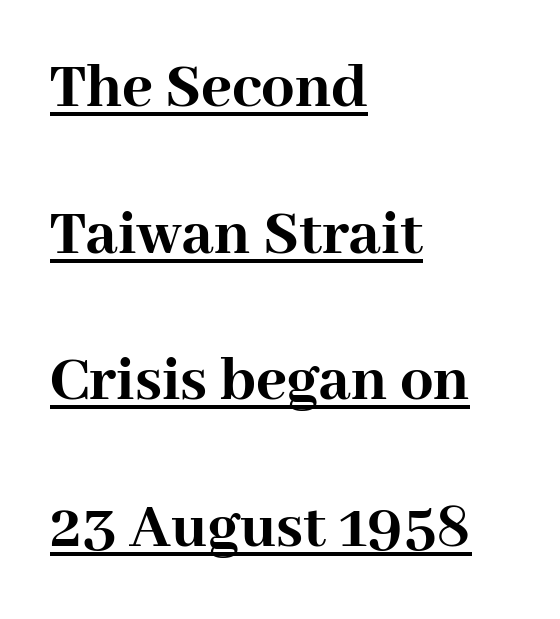
Q: Is the text bold? A: Yes.
Q: Is the text italic (slanted)? A: No, it is upright.
Q: Is the typeface a serif or a sans-serif typeface? A: Serif.
Q: Is the text underlined? A: Yes.
Q: How is the paragraph aligned? A: Left-aligned.
Q: Is the spacing between letters normal or unusually wide? A: Normal.
Q: Is the spacing between lines tight, normal or loose? A: Loose.
Q: Width (condensed, normal, or wide)? A: Normal.
Q: Stroke contrast? A: High.
Q: x-height? A: Medium.
Q: Monospaced? A: No.
